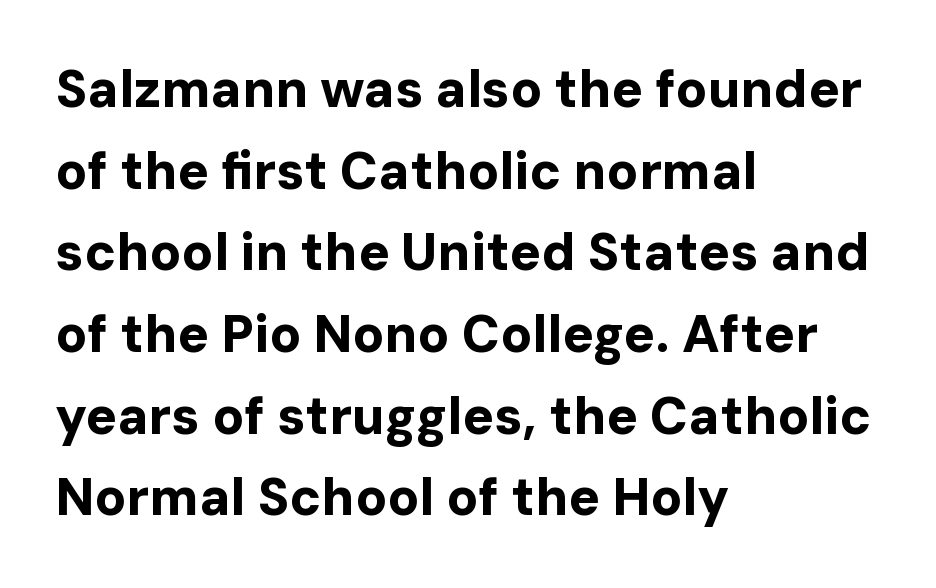
Q: Is the text bold? A: Yes.
Q: Is the text italic (slanted)? A: No, it is upright.
Q: Is the typeface a serif or a sans-serif typeface? A: Sans-serif.
Q: Is the text underlined? A: No.
Q: How is the paragraph aligned? A: Left-aligned.
Q: Is the spacing between letters normal or unusually wide? A: Normal.
Q: Is the spacing between lines tight, normal or loose? A: Normal.
Q: Width (condensed, normal, or wide)? A: Normal.
Q: Stroke contrast? A: Low.
Q: x-height? A: Medium.
Q: Monospaced? A: No.
